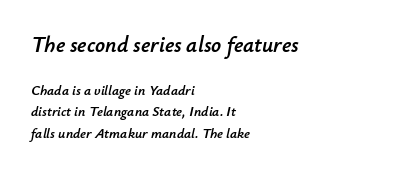
{"italic": "yes", "lean": "right", "slant_degrees": 12, "underline": "no", "align": "left", "line_spacing": "normal", "line_spacing_ratio": 1.52, "letter_spacing": "normal", "letter_spacing_em": 0.0, "larger_block": "first", "size_ratio": 1.57, "glyph_px": 22}
